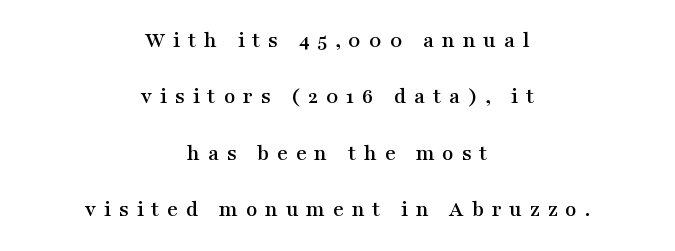
There is plenty of visible air inserted between adjacent glyphs. When letters stand straight like this, we call the style roman or upright. The designer dialed line spacing up above the default. Leftover space on each line is divided equally before and after the words.
